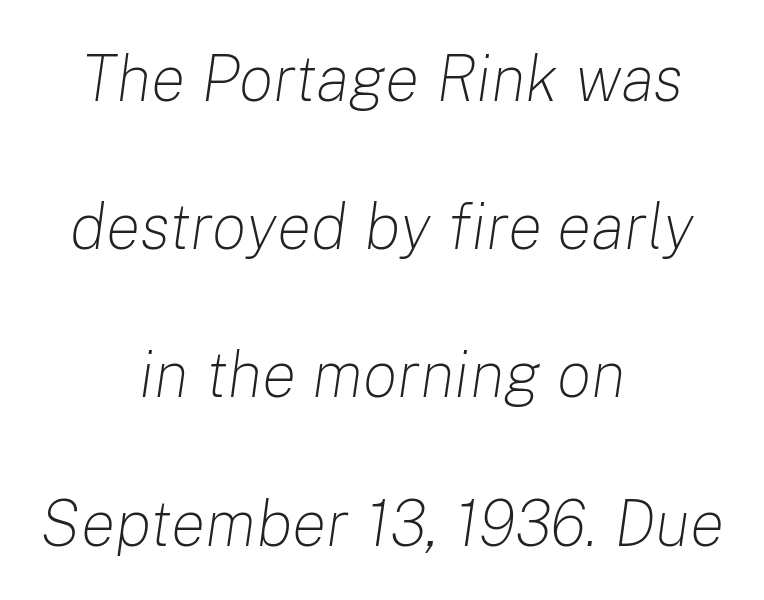
There's an unmistakable incline to the writing here. Compared with typical paragraphs, the rows here are farther apart. Stroke thickness stays within the range of a standard reading face or lighter. Each word holds together tightly as a unit, with standard inter-letter gaps. Do the characters align in a grid? No, the font is proportional.
